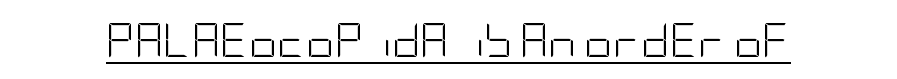
{"serif": "no", "italic": "no", "bold": "no", "weight": "light", "width": "condensed", "stroke_contrast": "low", "x_height": "large", "underline": "yes", "letter_spacing": "normal", "letter_spacing_em": 0.0, "glyph_px": 35}
